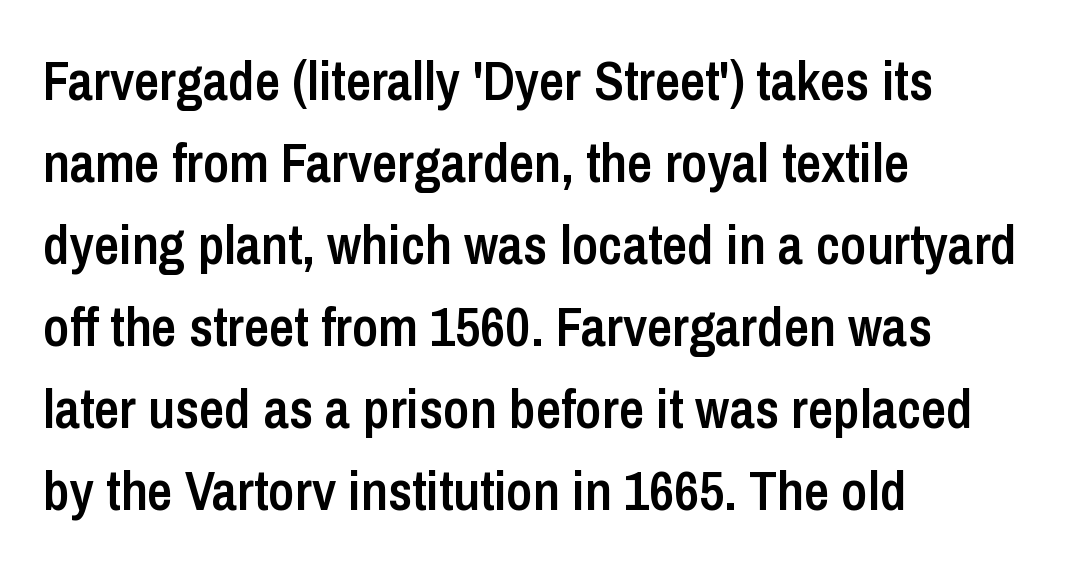
The image shows 55 px semibold, condensed sans-serif type, upright; set left-aligned, normal line spacing (1.49x), normal letter spacing, not underlined; low stroke contrast and a medium x-height.
